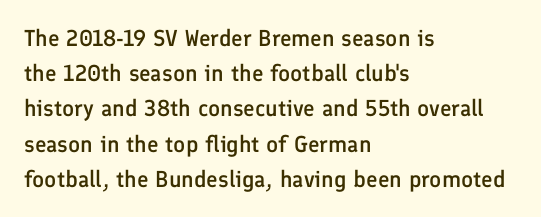
Summary of weight: moderately heavy, a semibold. You could call the tracking neutral — neither tight nor loose. Unmarked baselines from the first word to the last. Quick note: interline space is typical.
